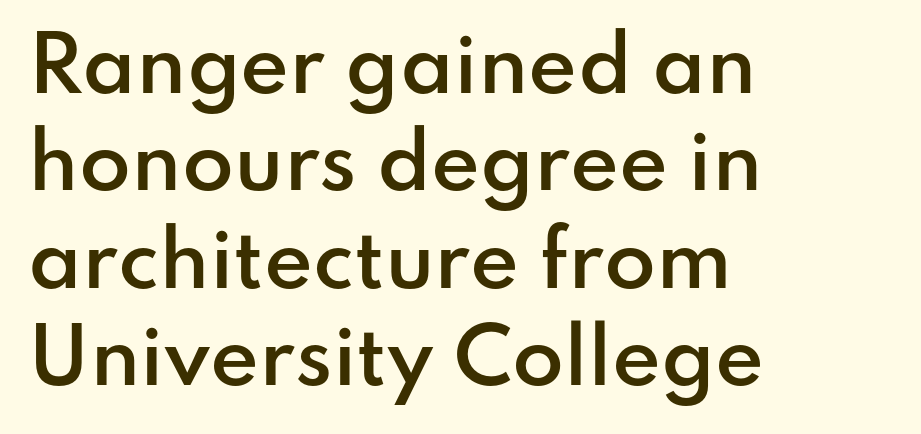
Quick note: underline off. The text block is weighted toward the left margin, trailing off unevenly rightward. Line spacing here is normal. Is the type bold? Partly — it's a semibold, heavier than regular but not fully bold. Do the letters lean? They stand straight. I'd call this a sans setting — the letters go barefoot.
